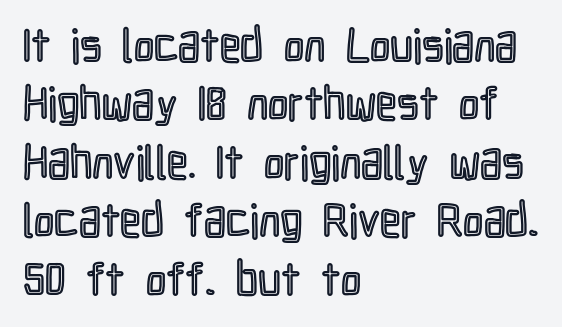
This sample uses an upright cut, with every glyph sitting square on the baseline. The vertical gap from one line to the next is medium. The tracking reads as untouched default to a designer's eye. Anything drawn beneath the words? Only blank space. Think of a printed novel: that variable character pitch is what you see here. In CSS terms this would be text-align: left.
